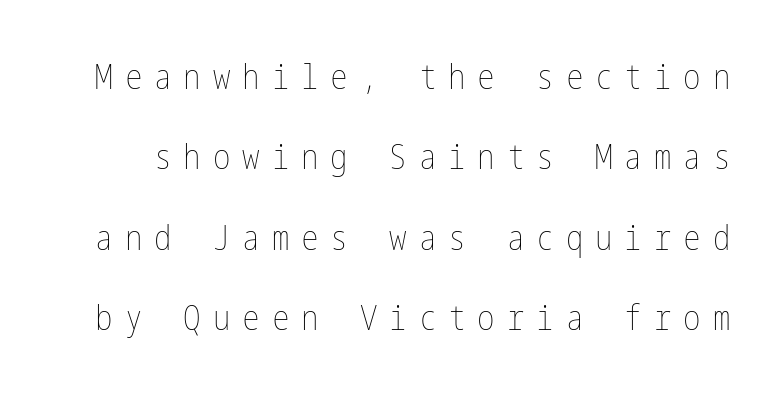
Underline: absent. The type is letterspaced generously, with wide tracking. Is the stroke heavy? The answer is a plain regular-or-lighter. The block of text is sparse from top to bottom, with ample space between rows. Quick note: not italic, upright.
